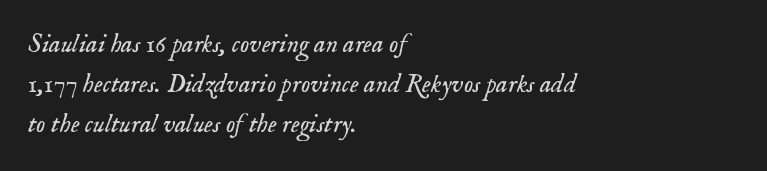
The image shows 26 px text type, italic (leaning right); set left-aligned, normal line spacing (1.54x), normal letter spacing, not underlined.
